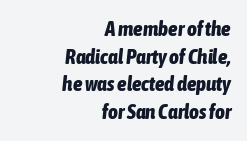
The image shows 21 px bold type, italic (leaning right); set right-aligned, normal line spacing (1.32x), normal letter spacing, not underlined.
